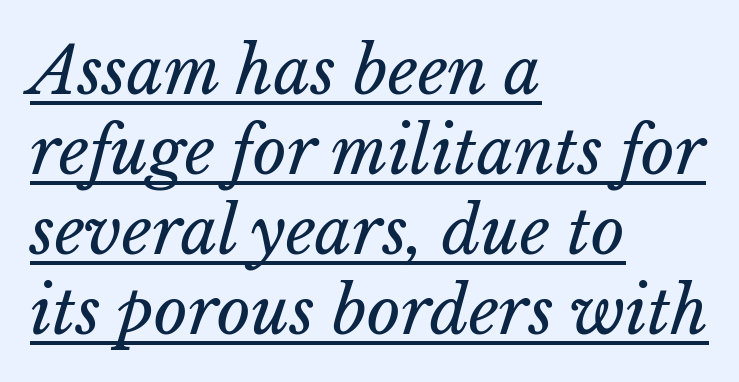
The words here are underlined. The rendering uses natural spacing where letterforms have individual widths. What stands out about the letter spacing? Nothing — it is the standard amount. The letterforms sit at book weight or below.
